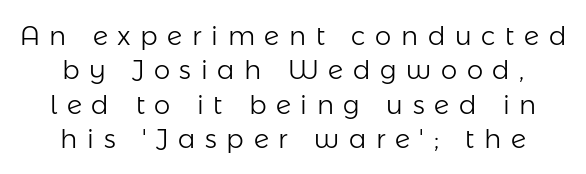
Q: Is the text bold? A: No.
Q: Is the text italic (slanted)? A: No, it is upright.
Q: Is the text underlined? A: No.
Q: How is the paragraph aligned? A: Centered.
Q: Is the spacing between letters normal or unusually wide? A: Unusually wide.
Q: Is the spacing between lines tight, normal or loose? A: Normal.
